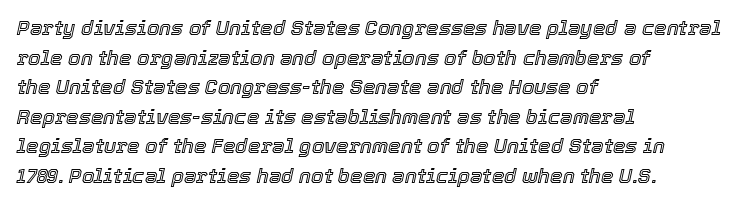
The image shows 20 px text type, italic (leaning right); set left-aligned, normal line spacing (1.48x), normal letter spacing, not underlined.
